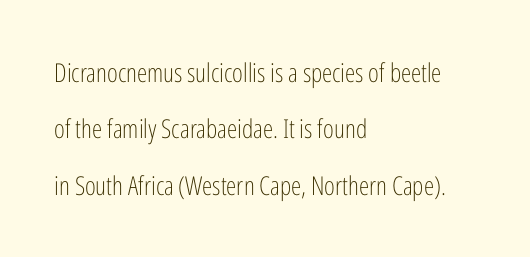
The image shows 26 px text type, upright; set left-aligned, loose line spacing (2.17x), normal letter spacing, not underlined.
